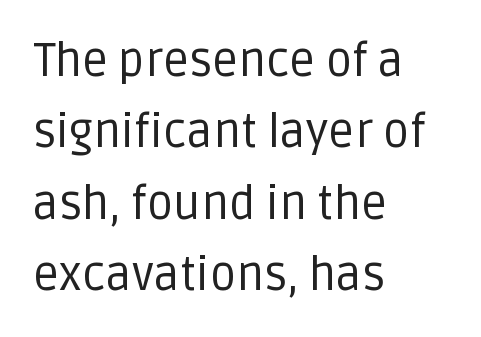
The rag falls on the right side of this text block. Only glyphs here, with clear space below each row. The passage shown is typed in a proportional face where columns would drift. The designer went with a sans here, leaving each stem footless.
